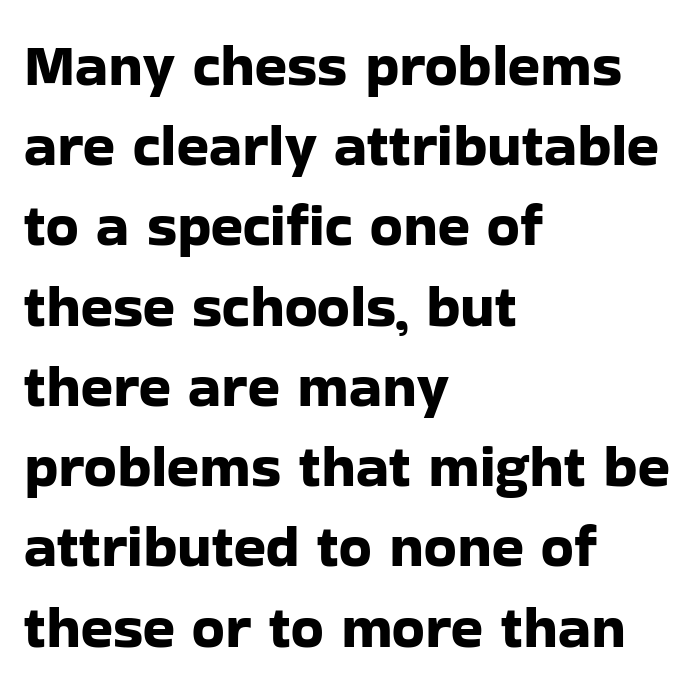
The image shows 59 px sans-serif type, upright; set left-aligned, normal line spacing (1.36x), normal letter spacing, not underlined; low stroke contrast and a medium x-height.
